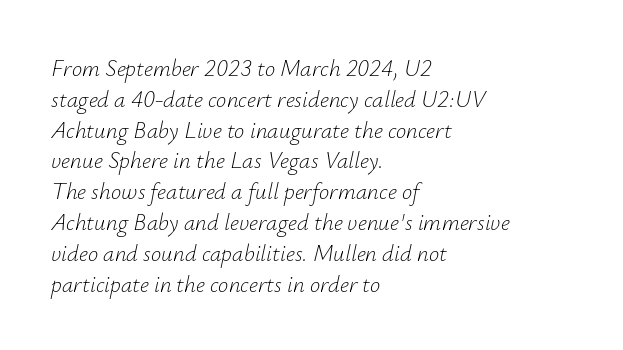
{"italic": "yes", "lean": "right", "slant_degrees": 12, "bold": "no", "underline": "no", "align": "left", "line_spacing": "normal", "line_spacing_ratio": 1.34, "letter_spacing": "normal", "letter_spacing_em": 0.0, "glyph_px": 23}
